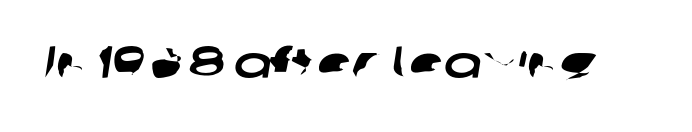
{"serif": "no", "width": "wide", "stroke_contrast": "low", "x_height": "medium", "monospaced": "no", "underline": "no", "letter_spacing": "normal", "letter_spacing_em": 0.0, "glyph_px": 45}
